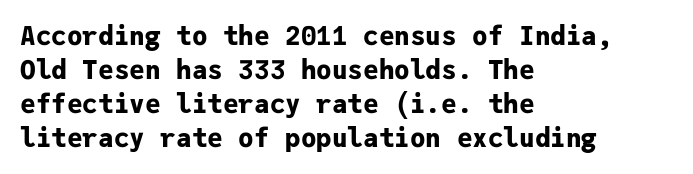
Typeset ragged right — the left edge is the straight one. Words float on clear page, feet unadorned. Vertically, the passage feels balanced, rows spaced as you'd expect. This sample uses plain, unmodified letter spacing. Summary of weight: heavy, a full bold. Characters remain perfectly vertical along every line.
